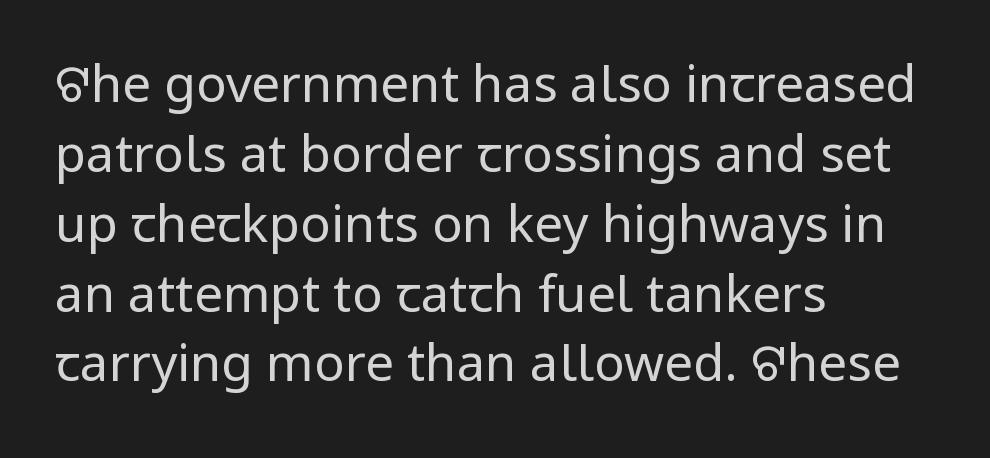
Compared with typical body copy, the letter spacing here is the same. Designer's note — italics off, roman on. Normally led — the rows are evenly, conventionally spaced. Horizontal alignment here is leftward, the default for most running prose. Is this a heavy cut? Hardly; it is regular or lighter.
